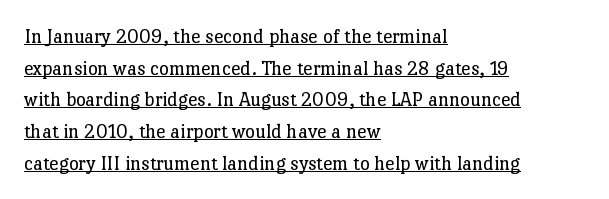
The weight tops out at a normal text grade. Which margin do the lines hug? The left one — the right edge is uneven. Looks like someone drew a line under every word here. This sample uses plain, unmodified letter spacing. This is roman type, the default non-slanted kind.
